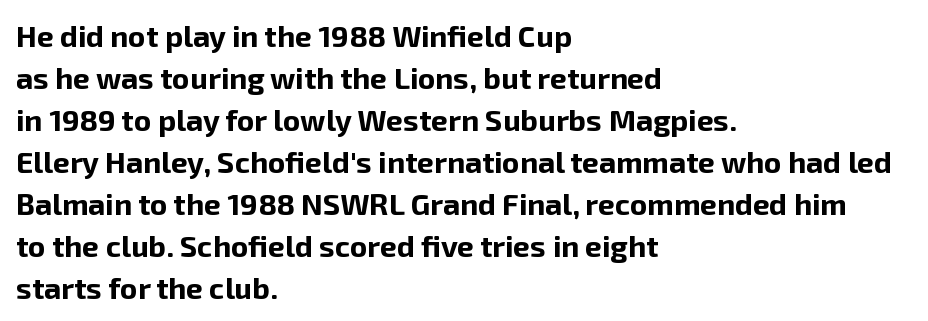
{"serif": "no", "italic": "no", "bold": "yes", "weight": "bold", "width": "normal", "stroke_contrast": "low", "x_height": "medium", "monospaced": "no", "underline": "no", "align": "left", "line_spacing": "normal", "line_spacing_ratio": 1.4, "letter_spacing": "normal", "letter_spacing_em": 0.0, "glyph_px": 30}
